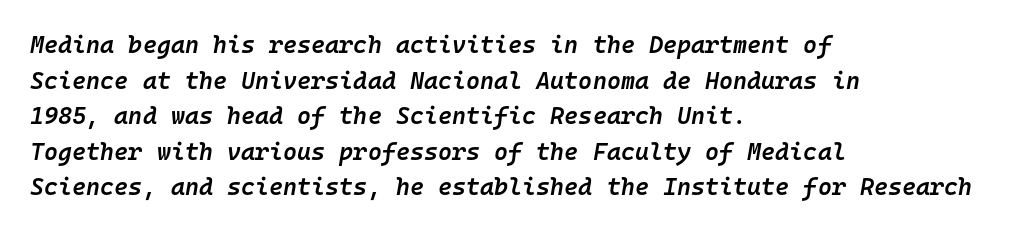
Q: Is the text bold? A: Semi-bold.
Q: Is the text italic (slanted)? A: Yes, it leans right by about 10 degrees.
Q: Is the text underlined? A: No.
Q: How is the paragraph aligned? A: Left-aligned.
Q: Is the spacing between letters normal or unusually wide? A: Normal.
Q: Is the spacing between lines tight, normal or loose? A: Normal.
